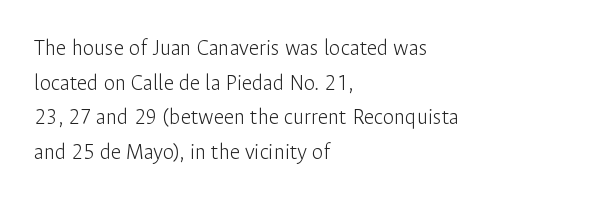
Vertical strokes here are truly vertical. Is the block centered? No — it sits flush against the left margin. Standard letterfit; no display-style spreading of the glyphs. This is not heavy type; no bold has been used.
